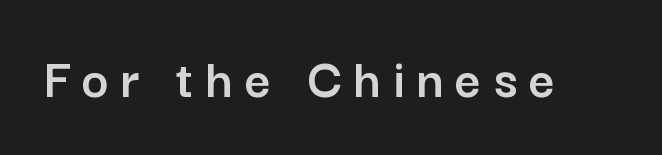
{"serif": "no", "italic": "no", "width": "normal", "stroke_contrast": "low", "x_height": "medium", "monospaced": "no", "underline": "no", "letter_spacing": "wide", "letter_spacing_em": 0.21, "glyph_px": 57}
